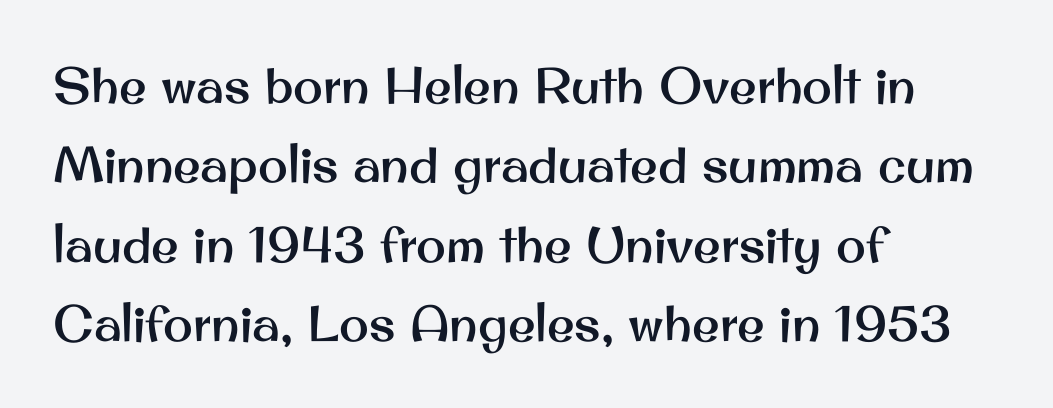
The space directly below the letters is spotless. Inter-character spacing is left at the font's built-in metrics. This sample has the flowing, uneven cadence of proportional lettering. The glyphs in this specimen are sans serif. One-word summary of the alignment: left.
